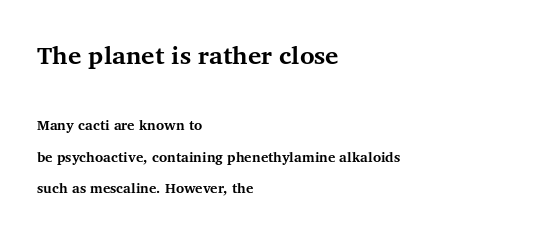
The image shows 25 px bold type, upright; set left-aligned, loose line spacing (2.27x), normal letter spacing, not underlined; the first (top) block is 1.79x larger.
